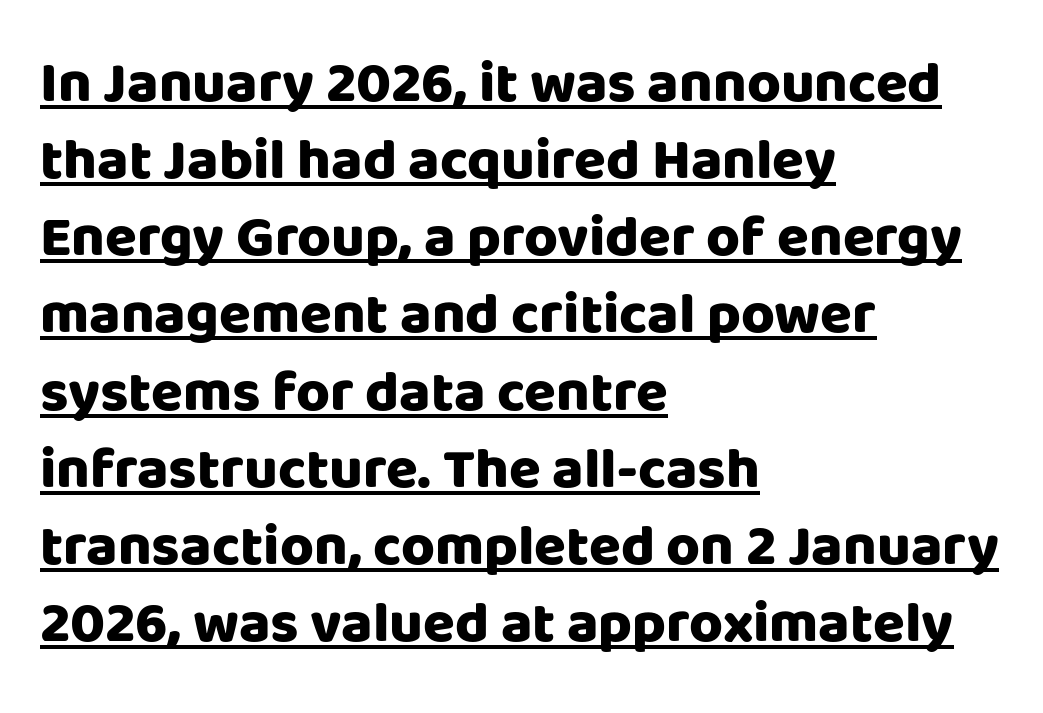
Q: Is the text bold? A: Yes.
Q: Is the text italic (slanted)? A: No, it is upright.
Q: Is the typeface a serif or a sans-serif typeface? A: Sans-serif.
Q: Is the text underlined? A: Yes.
Q: How is the paragraph aligned? A: Left-aligned.
Q: Is the spacing between letters normal or unusually wide? A: Normal.
Q: Is the spacing between lines tight, normal or loose? A: Normal.
Q: Width (condensed, normal, or wide)? A: Normal.
Q: Stroke contrast? A: Low.
Q: x-height? A: Large.
Q: Monospaced? A: No.
